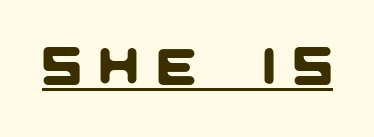
This sample has the flowing, uneven cadence of proportional lettering. There is plenty of visible air inserted between adjacent glyphs. Beneath each row of characters lies a ruled line. This sample uses a sans-serif face.
